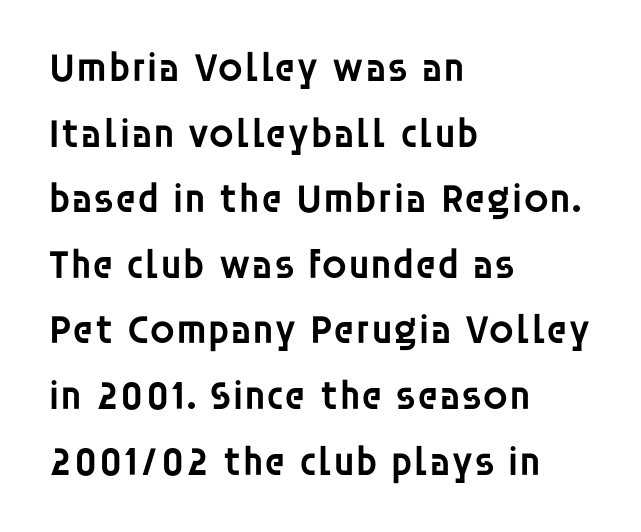
The image shows 41 px semibold sans-serif type, upright; set left-aligned, normal line spacing (1.6x), normal letter spacing, not underlined; low stroke contrast and a large x-height.
